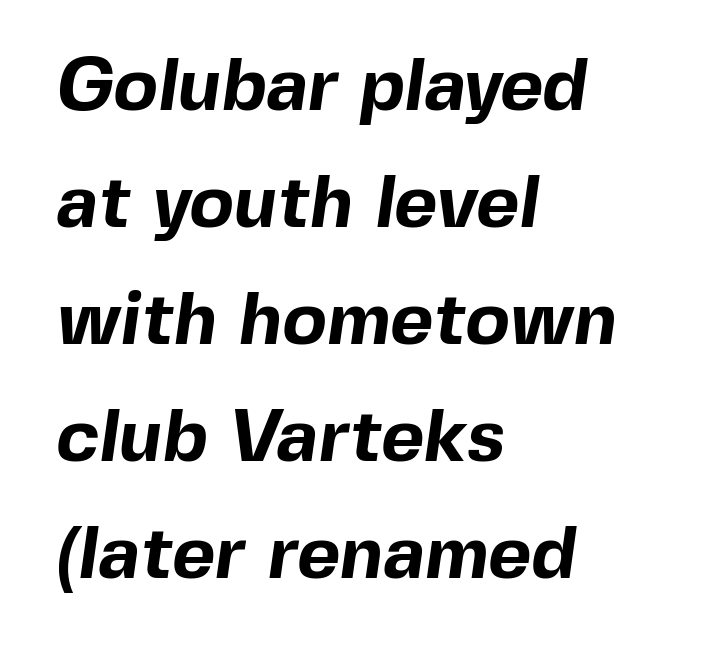
Every letter is thick-stroked: bold, no question. Varying glyph widths throughout — classic text-font behaviour. The rag falls on the right side of this text block. The lines sit at an ordinary, default distance from one another. I'd call this a sans setting — the letters go barefoot. Any mark beneath the type? The region is blank.
